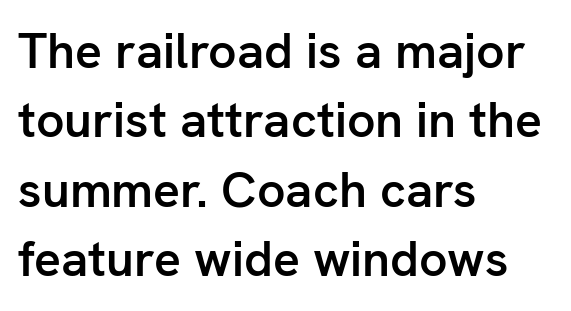
{"serif": "no", "italic": "no", "bold": "semi", "weight": "semibold", "width": "normal", "stroke_contrast": "low", "x_height": "medium", "monospaced": "no", "underline": "no", "align": "left", "line_spacing": "normal", "line_spacing_ratio": 1.39, "letter_spacing": "normal", "letter_spacing_em": 0.0, "glyph_px": 50}
